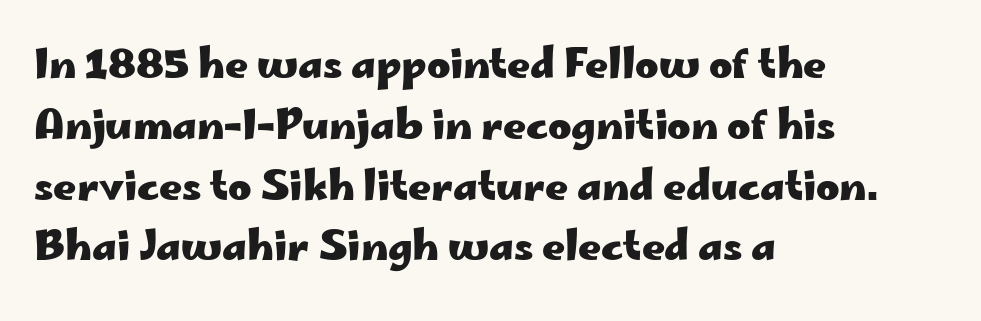
Has an underline been added? It has not. The passage is arranged the way most books set body copy — flush left. This rendering employs a face without finishing strokes, i.e., a sans-serif. This sample uses plain, unmodified letter spacing. The rendering uses a moderate line-height, typical for paragraphs. Notice how thick the strokes are: this is what a full bold looks like.
